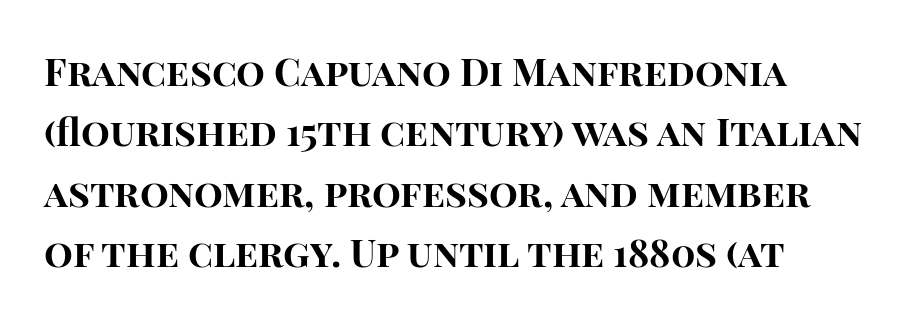
The face used here is rendered with its standard letterfit. The block of text has a typical density, with ordinary space between rows. You can tell from the bare stems that sans-serif type was used. Letters rest on an invisible, unmarked baseline. The typography opts for an upright posture over an oblique one. Is the type bold? Yes — the strokes are clearly thick and heavy.
